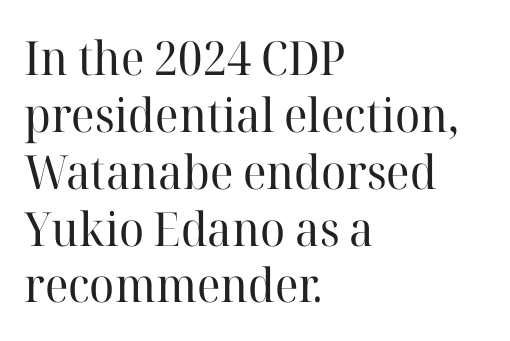
{"serif": "yes", "italic": "no", "bold": "no", "weight": "regular", "width": "normal", "stroke_contrast": "high", "x_height": "medium", "monospaced": "no", "underline": "no", "align": "left", "line_spacing_ratio": 1.21, "letter_spacing": "normal", "letter_spacing_em": 0.0, "glyph_px": 47}
